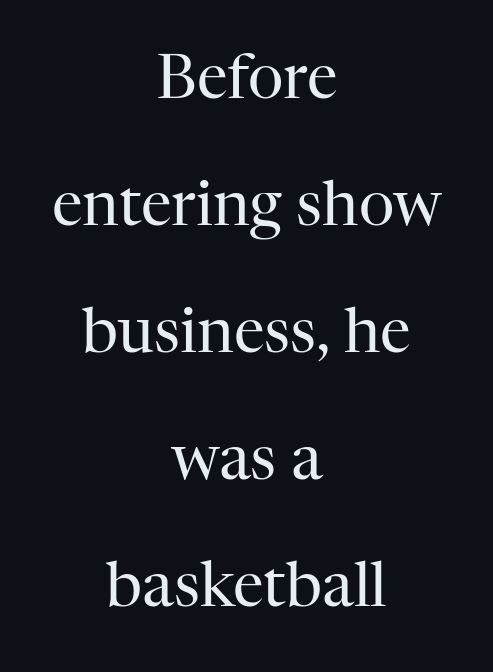
The image shows 62 px regular-weight serif type, upright; set centered, loose line spacing (2.05x), normal letter spacing, not underlined; high stroke contrast and a medium x-height.
